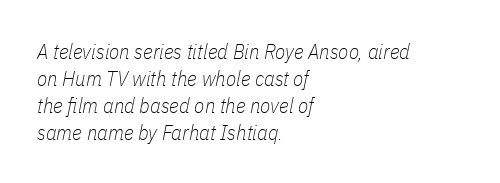
{"italic": "yes", "lean": "right", "slant_degrees": 11, "bold": "no", "underline": "no", "align": "left", "line_spacing": "normal", "line_spacing_ratio": 1.28, "letter_spacing": "normal", "letter_spacing_em": 0.0, "glyph_px": 21}
